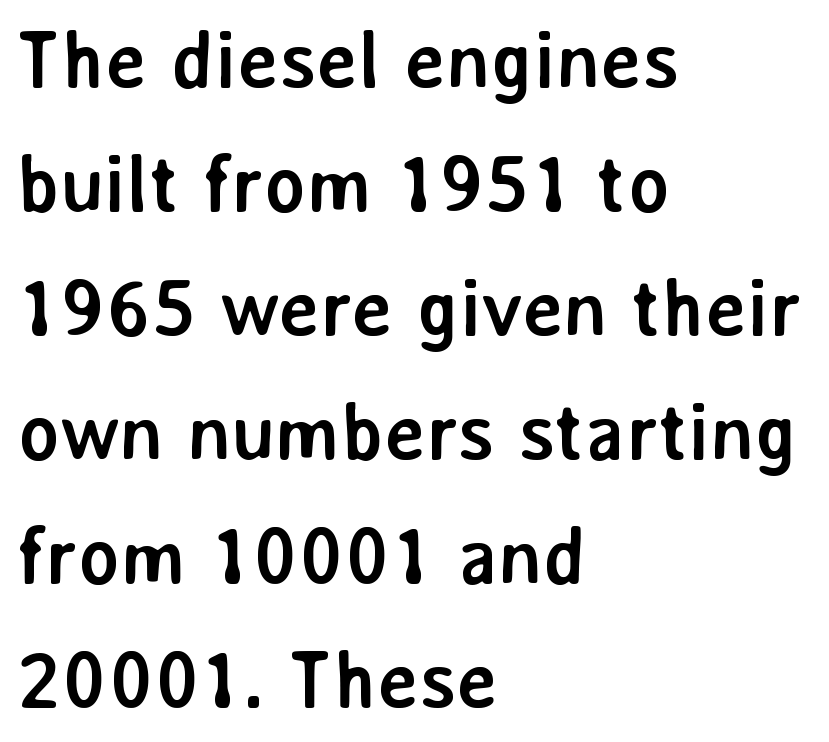
One glance says typical: line gaps are just what's usual. The typesetting leans heavy: a genuine bold. To sum up the face: it is a sans, with no serifs. Anything drawn beneath the words? Only blank space. Note the varied advance widths — an 'i' is clearly narrower than an 'm'.
